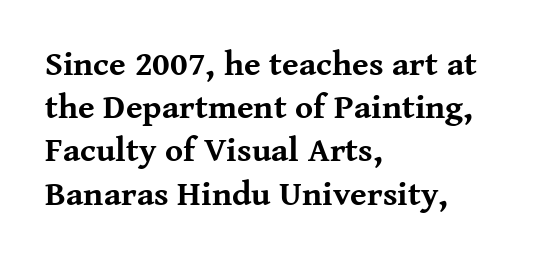
The image shows 34 px bold serif type, upright; set left-aligned, normal line spacing (1.27x), normal letter spacing, not underlined; medium stroke contrast and a medium x-height.
